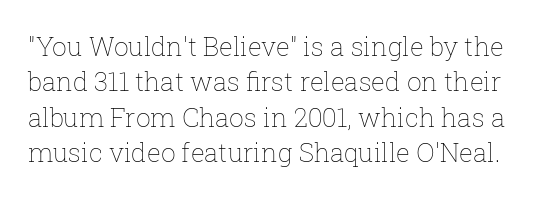
Q: Is the text bold? A: No.
Q: Is the text italic (slanted)? A: No, it is upright.
Q: Is the text underlined? A: No.
Q: Is the spacing between letters normal or unusually wide? A: Normal.
Q: Is the spacing between lines tight, normal or loose? A: Normal.
